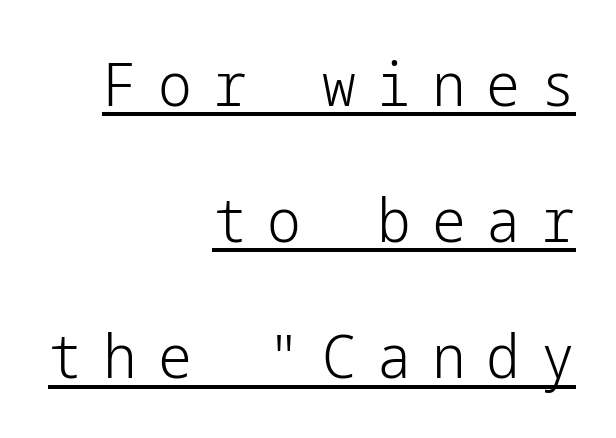
Baseline-to-baseline distance is far greater than the letter height. Look at the tracking — it's clearly loosened, letters drifting apart. Serif or sans? Sans — the stroke terminals are bare. Letters have the restrained weight of plain body copy at most.
